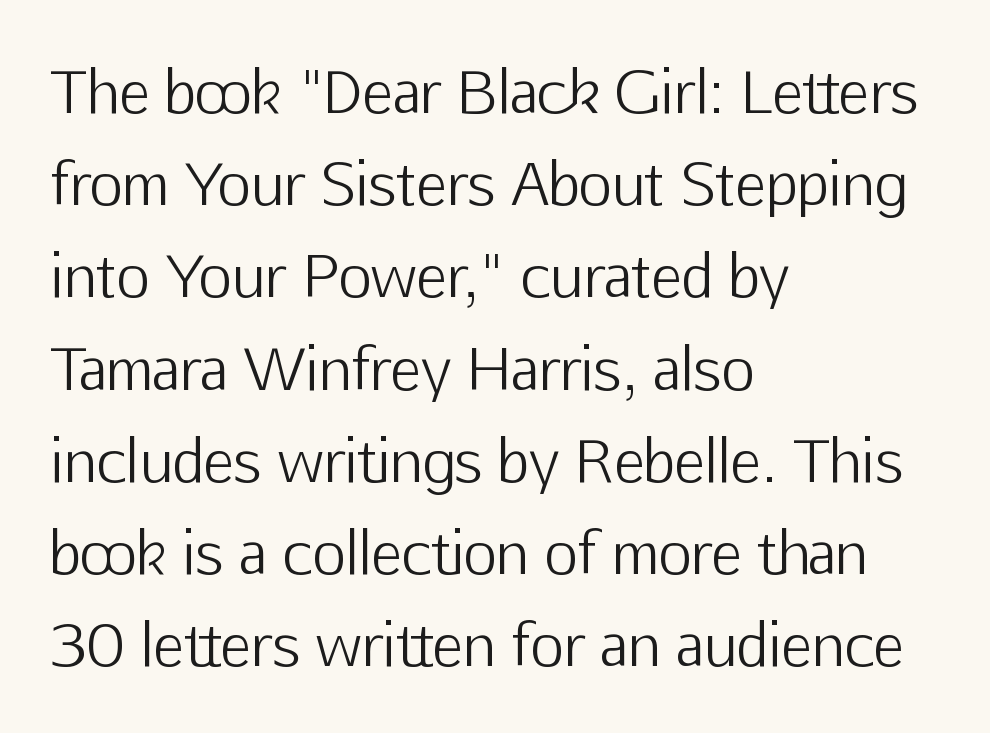
The image shows 58 px light sans-serif type, upright; set left-aligned, normal line spacing (1.59x), normal letter spacing, not underlined; low stroke contrast and a medium x-height.
